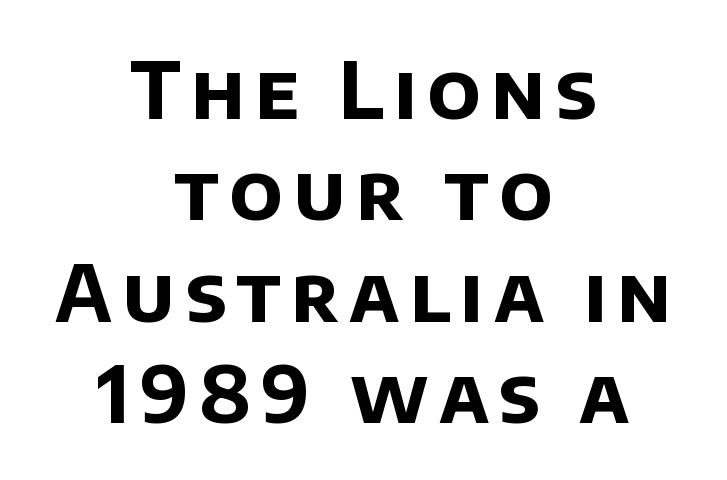
The image shows 78 px bold sans-serif type; set centered, normal line spacing (1.3x), not underlined; low stroke contrast and a large x-height.
